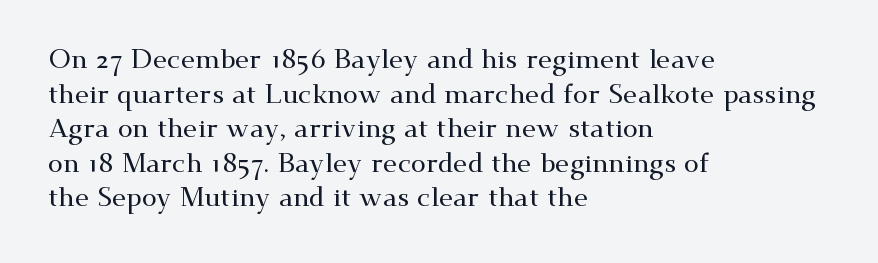
You could call the tracking neutral — neither tight nor loose. Interline gaps are of average width in this sample. The zone under the glyphs is completely vacant. A classic flush-left, rag-right setting is used for this passage. Style check: upright.
